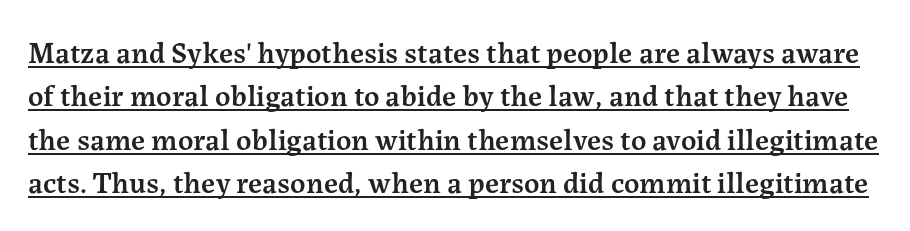
A roman cut, with each character standing at attention. Is this a fixed-width face? No — the glyphs have proportional, varying widths. The block of text has a typical density, with ordinary space between rows. In designer terms, the underline attribute is active on this setting. Small tapered or slab feet sit at the stroke ends, so this counts as serif. Slightly chunky letters — semibold, I'd say, not full bold.
